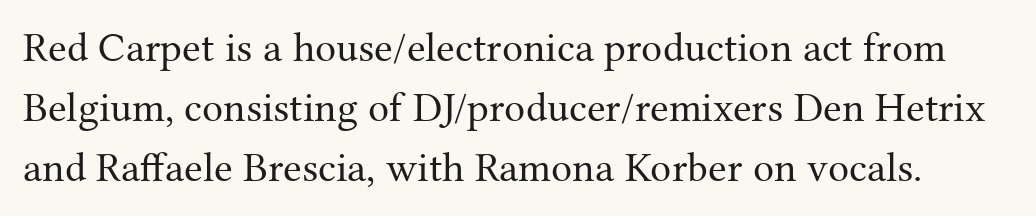
{"serif": "yes", "italic": "no", "bold": "no", "weight": "regular", "width": "normal", "stroke_contrast": "medium", "x_height": "medium", "monospaced": "no", "underline": "no", "line_spacing": "normal", "line_spacing_ratio": 1.43, "letter_spacing": "normal", "letter_spacing_em": 0.0, "glyph_px": 42}
